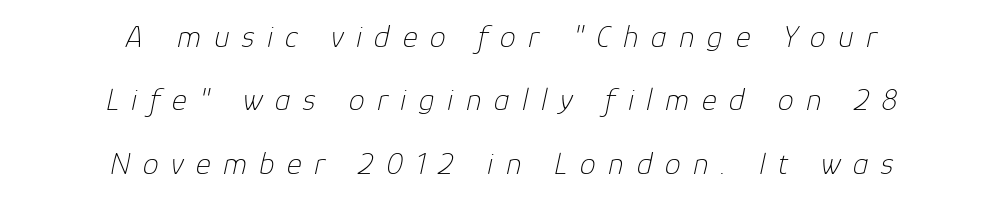
{"italic": "yes", "lean": "right", "slant_degrees": 12, "bold": "no", "weight": "thin", "width": "normal", "stroke_contrast": "low", "x_height": "medium", "monospaced": "no", "underline": "no", "align": "center", "line_spacing": "loose", "line_spacing_ratio": 1.98, "letter_spacing": "wide", "letter_spacing_em": 0.39, "glyph_px": 32}
